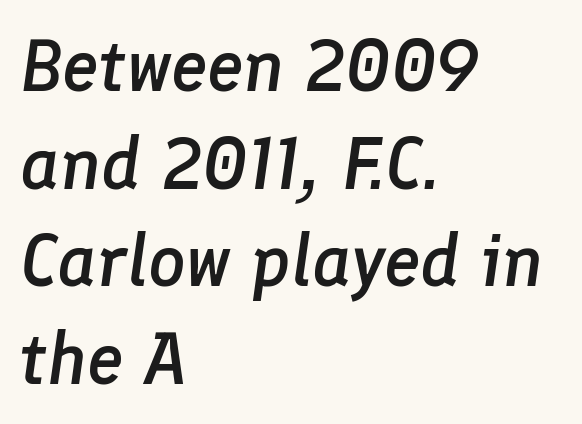
Q: Is the text bold? A: Semi-bold.
Q: Is the text italic (slanted)? A: Yes, it leans right by about 8 degrees.
Q: Is the text underlined? A: No.
Q: How is the paragraph aligned? A: Left-aligned.
Q: Is the spacing between letters normal or unusually wide? A: Normal.
Q: Is the spacing between lines tight, normal or loose? A: Normal.
Q: Width (condensed, normal, or wide)? A: Normal.
Q: Stroke contrast? A: Low.
Q: x-height? A: Medium.
Q: Monospaced? A: No.
